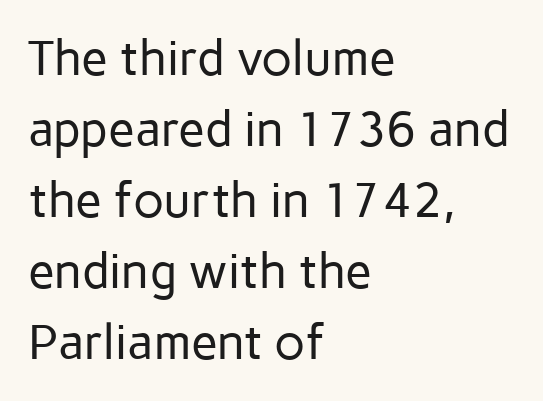
{"serif": "no", "italic": "no", "bold": "no", "weight": "regular", "width": "normal", "stroke_contrast": "low", "x_height": "medium", "monospaced": "no", "underline": "no", "align": "left", "line_spacing": "normal", "line_spacing_ratio": 1.45, "letter_spacing": "normal", "letter_spacing_em": 0.0, "glyph_px": 49}
